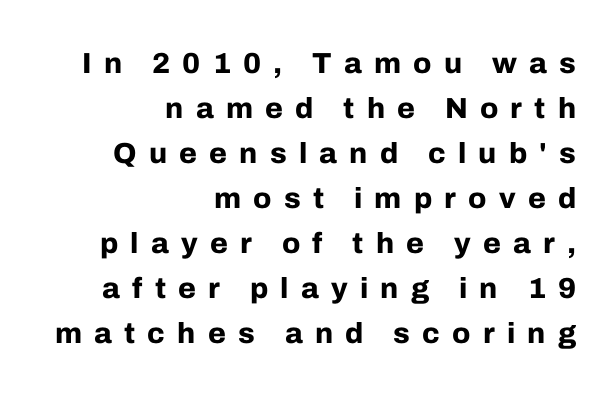
{"serif": "no", "italic": "no", "bold": "yes", "weight": "bold", "width": "normal", "stroke_contrast": "low", "x_height": "medium", "monospaced": "no", "underline": "no", "align": "right", "line_spacing": "normal", "line_spacing_ratio": 1.55, "letter_spacing": "wide", "letter_spacing_em": 0.42, "glyph_px": 29}
